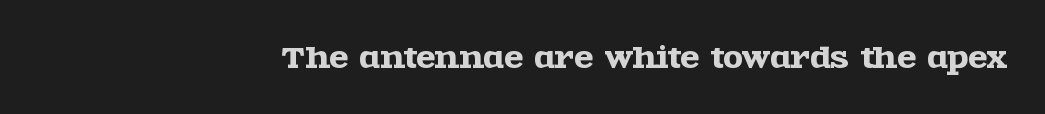
{"serif": "yes", "italic": "no", "width": "wide", "x_height": "large", "monospaced": "no", "underline": "no", "align": "right", "letter_spacing": "normal", "letter_spacing_em": 0.0, "glyph_px": 28}
